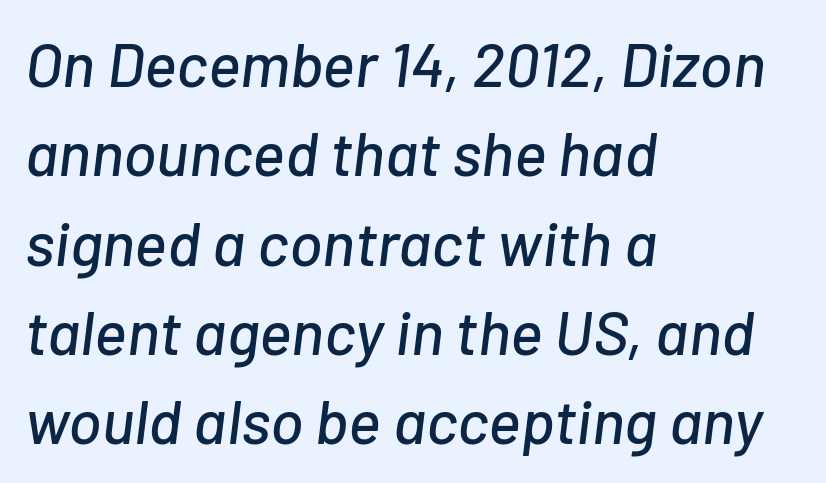
The lettering tilts uniformly, giving the passage an italic look. Think of a printed novel: that variable character pitch is what you see here. Letter spacing: default. Plain, unruled lines of type. The space between consecutive lines is moderate. The setting favours the left margin, as ordinary paragraphs usually do.
